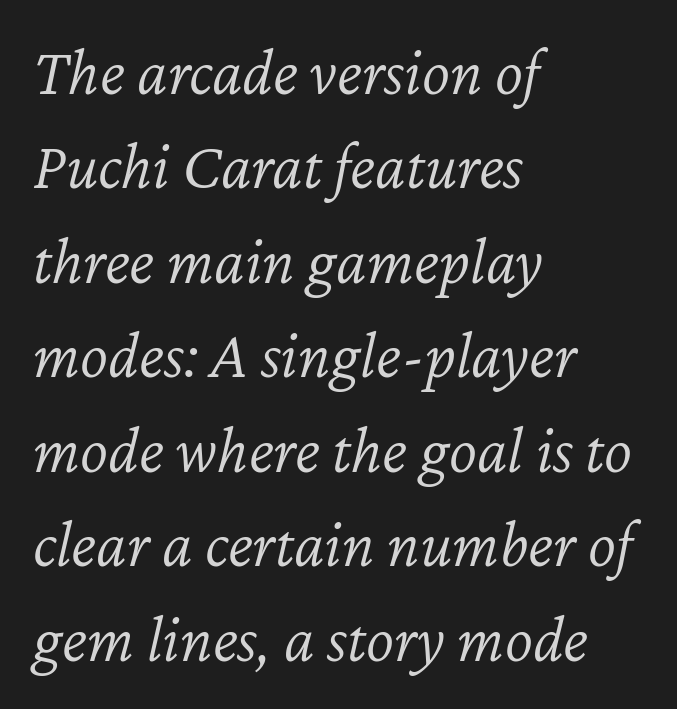
Rule under the text: the space is simply empty. These lines are rendered in a variable-pitch font. Notice how descenders clear the ascenders below comfortably — that's standard leading. Short and long lines alike share a common starting point at left. Caption: face not bold, strokes unweighted. The whole block is typeset with a tilt.
